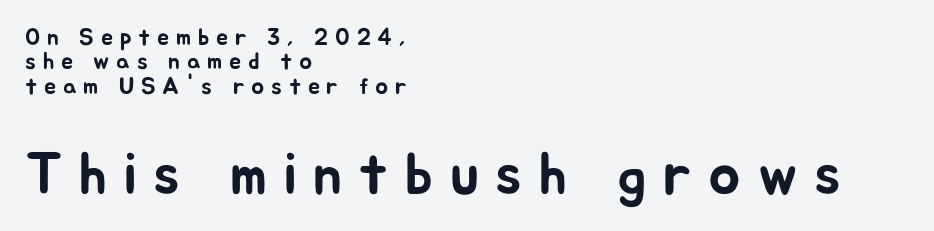
{"serif": "no", "italic": "no", "width": "normal", "stroke_contrast": "low", "x_height": "medium", "monospaced": "no", "underline": "no", "align": "left", "line_spacing": "tight", "line_spacing_ratio": 1.02, "letter_spacing": "wide", "letter_spacing_em": 0.28, "larger_block": "second", "size_ratio": 2.46, "glyph_px": 59}
